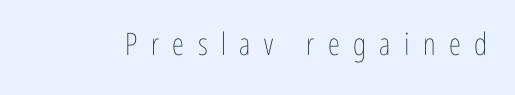
The image shows 31 px thin, condensed type, upright; set unusually wide letter spacing (+0.43 em), not underlined; low stroke contrast and a medium x-height.
